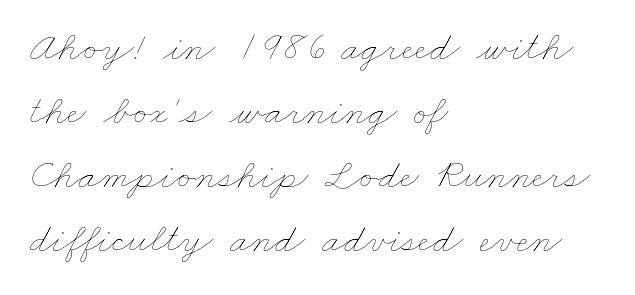
Here the designer chose a conventional face with non-uniform glyph widths. Whoever set this chose a conventional vertical rhythm. Compared with a typical body face, this is equally light or lighter still. The foot of each line stays bare and open.
